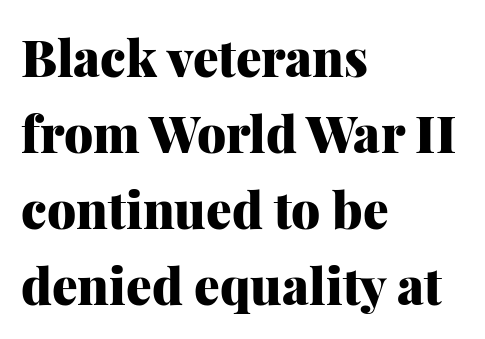
Q: Is the text bold? A: Yes.
Q: Is the text italic (slanted)? A: No, it is upright.
Q: Is the typeface a serif or a sans-serif typeface? A: Serif.
Q: Is the text underlined? A: No.
Q: How is the paragraph aligned? A: Left-aligned.
Q: Is the spacing between letters normal or unusually wide? A: Normal.
Q: Is the spacing between lines tight, normal or loose? A: Normal.
Q: Width (condensed, normal, or wide)? A: Normal.
Q: Stroke contrast? A: Medium.
Q: x-height? A: Medium.
Q: Monospaced? A: No.
